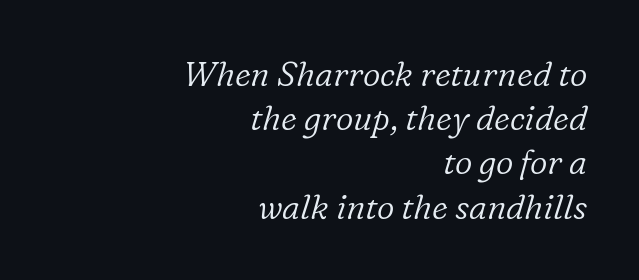
The image shows 34 px light serif type, italic (leaning right); set right-aligned, normal line spacing (1.3x), normal letter spacing, not underlined; low stroke contrast and a medium x-height.
